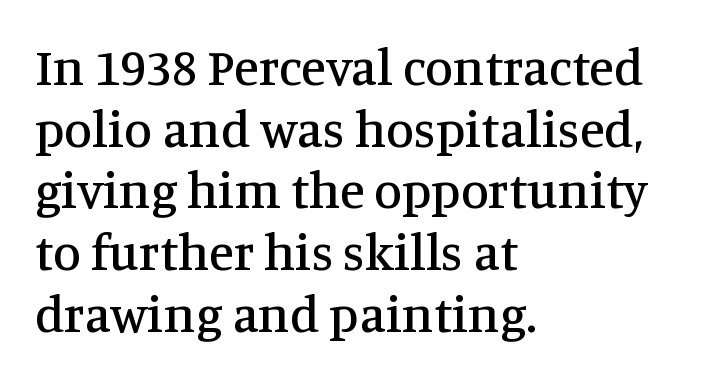
Q: Is the text italic (slanted)? A: No, it is upright.
Q: Is the typeface a serif or a sans-serif typeface? A: Serif.
Q: Is the text underlined? A: No.
Q: How is the paragraph aligned? A: Left-aligned.
Q: Is the spacing between letters normal or unusually wide? A: Normal.
Q: Width (condensed, normal, or wide)? A: Normal.
Q: Stroke contrast? A: Medium.
Q: x-height? A: Large.
Q: Monospaced? A: No.
